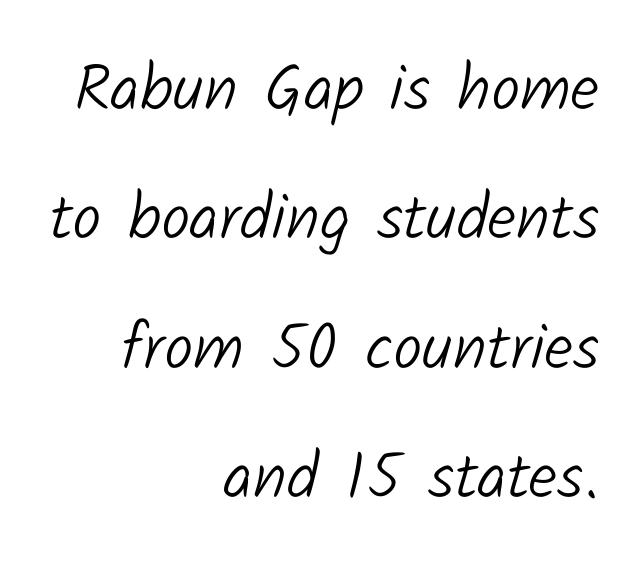
Q: Is the text bold? A: No.
Q: Is the typeface a serif or a sans-serif typeface? A: Sans-serif.
Q: Is the text underlined? A: No.
Q: How is the paragraph aligned? A: Right-aligned.
Q: Is the spacing between letters normal or unusually wide? A: Normal.
Q: Is the spacing between lines tight, normal or loose? A: Loose.
Q: Width (condensed, normal, or wide)? A: Normal.
Q: Stroke contrast? A: Low.
Q: x-height? A: Medium.
Q: Monospaced? A: No.
